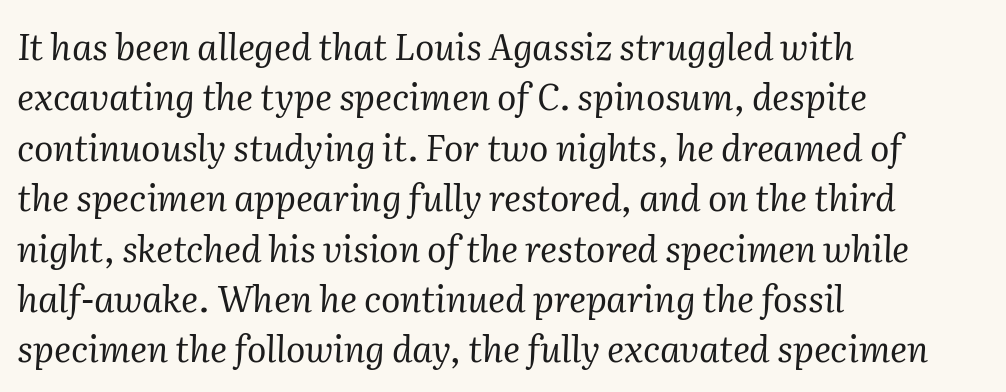
{"serif": "yes", "italic": "yes", "lean": "right", "slant_degrees": 2, "bold": "no", "weight": "regular", "width": "normal", "stroke_contrast": "medium", "x_height": "medium", "monospaced": "no", "underline": "no", "align": "left", "line_spacing": "normal", "line_spacing_ratio": 1.4, "letter_spacing": "normal", "letter_spacing_em": 0.0, "glyph_px": 36}
